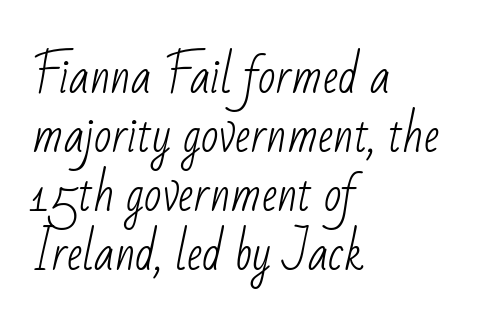
Q: Is the text bold? A: No.
Q: Is the typeface a serif or a sans-serif typeface? A: Sans-serif.
Q: Is the text underlined? A: No.
Q: How is the paragraph aligned? A: Left-aligned.
Q: Is the spacing between letters normal or unusually wide? A: Normal.
Q: Is the spacing between lines tight, normal or loose? A: Normal.
Q: Width (condensed, normal, or wide)? A: Condensed.
Q: Stroke contrast? A: Low.
Q: x-height? A: Small.
Q: Monospaced? A: No.
